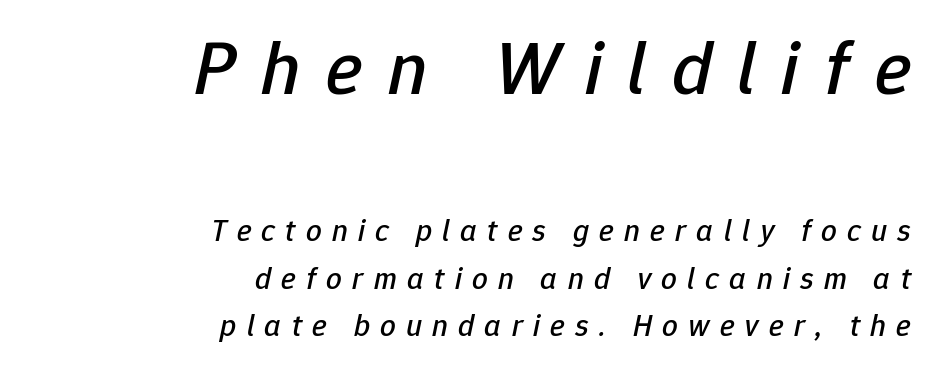
This sample is right-justified, so line beginnings fall wherever the words allow. Evenly set lines give the paragraph a standard silhouette. Characters follow at a spacing far wider than the type designer built in. Check the space under the baseline: it is left empty.
